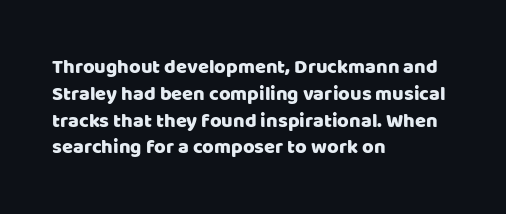
{"italic": "no", "underline": "no", "align": "left", "line_spacing": "normal", "line_spacing_ratio": 1.34, "letter_spacing": "normal", "letter_spacing_em": 0.0, "glyph_px": 20}
